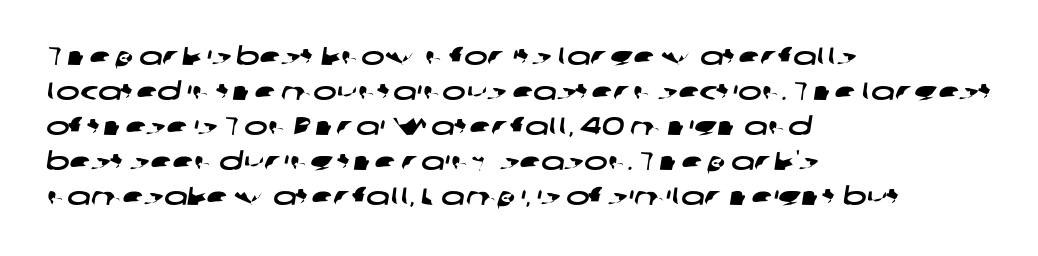
The image shows 25 px text type; set left-aligned, normal line spacing (1.4x), normal letter spacing, not underlined.
